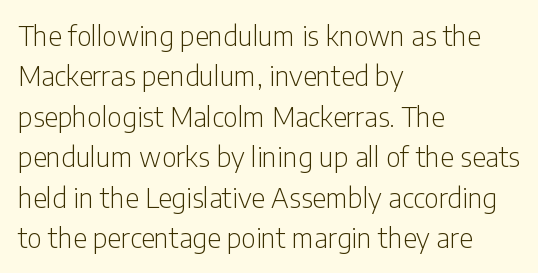
The passage shown stacks its lines at a standard gap. Students, note that the glyphs here touch the page at normal intervals. This reads as an unemphasized weight, regular at the heaviest. Typeset ragged right — the left edge is the straight one. No italicization has been applied; the sample stays upright.
